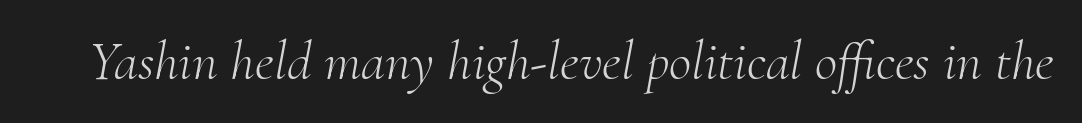
Q: Is the text bold? A: No.
Q: Is the text italic (slanted)? A: Yes, it leans right by about 10 degrees.
Q: Is the typeface a serif or a sans-serif typeface? A: Serif.
Q: Is the text underlined? A: No.
Q: Is the spacing between letters normal or unusually wide? A: Normal.
Q: Width (condensed, normal, or wide)? A: Normal.
Q: Stroke contrast? A: Medium.
Q: x-height? A: Small.
Q: Monospaced? A: No.
